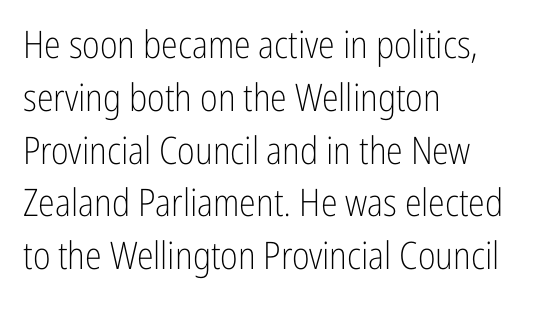
This rendering leaves character spacing at its baseline value. Each stroke keeps to a modest, everyday thickness or less. How would I describe the line gaps? Plain and ordinary. Quick note: underline off. The lines are quadded left.
